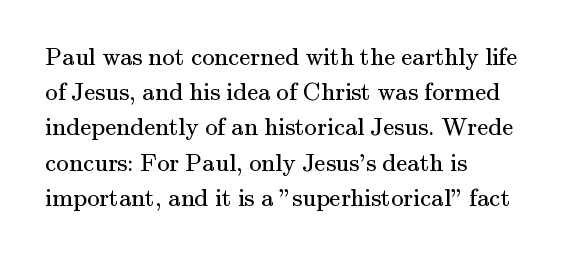
{"italic": "no", "bold": "no", "underline": "no", "align": "left", "line_spacing": "normal", "line_spacing_ratio": 1.41, "letter_spacing": "normal", "letter_spacing_em": 0.0, "glyph_px": 25}
